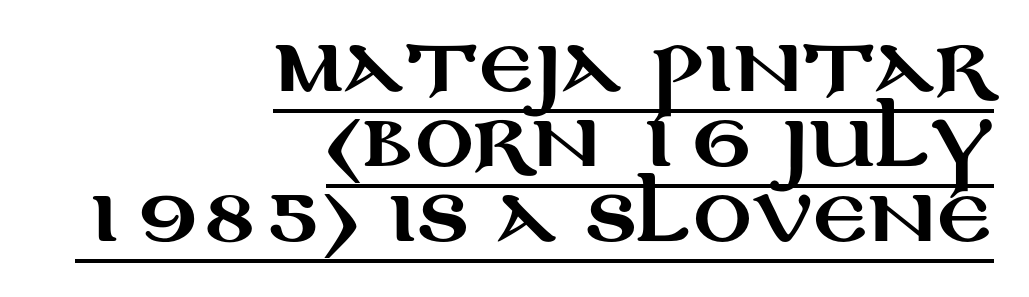
{"serif": "no", "italic": "no", "width": "wide", "stroke_contrast": "medium", "x_height": "large", "monospaced": "no", "underline": "yes", "align": "right", "line_spacing": "tight", "line_spacing_ratio": 1.03, "letter_spacing": "normal", "letter_spacing_em": 0.0, "glyph_px": 73}
